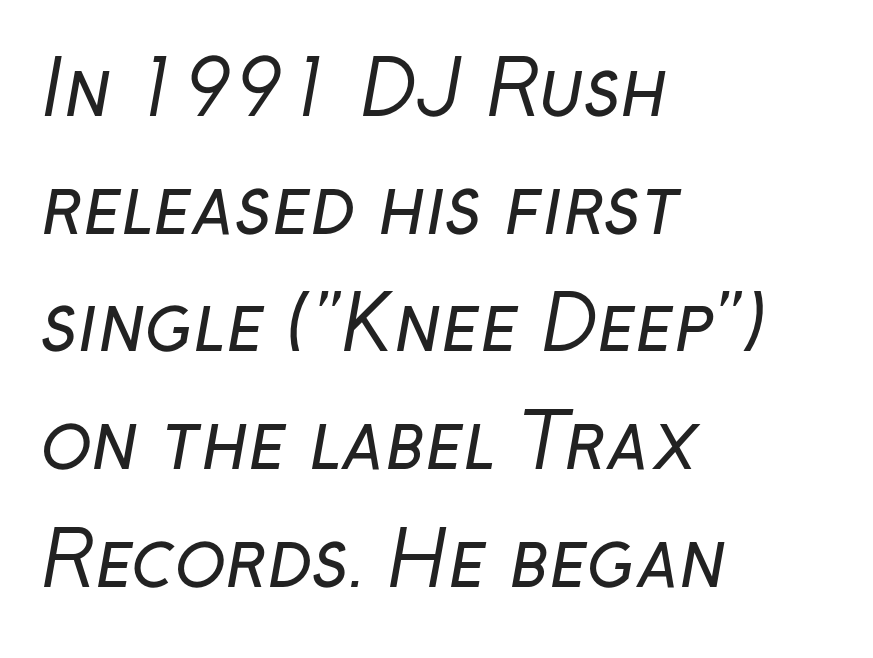
Looks like regular typesetting: each glyph gets only the width it needs. Counters stay open thanks to moderate or lighter strokes. This sample is left-justified, so line endings fall wherever the words run out. The space between consecutive lines is moderate. Check where the strokes stop: nothing finishes them off — pure sans.
